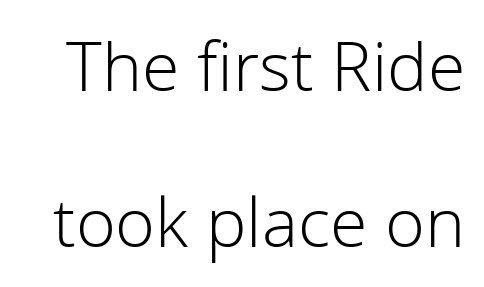
The rendering uses natural spacing where letterforms have individual widths. The strokes are not fattened; the text isn't bold. Rule under the text: the space is simply empty. Classification — sans serif. The lines are spread far apart with generous leading.
